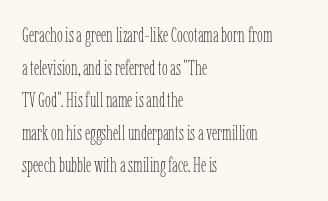
The image shows 21 px text type, upright; set left-aligned, normal line spacing (1.55x), normal letter spacing, not underlined.
